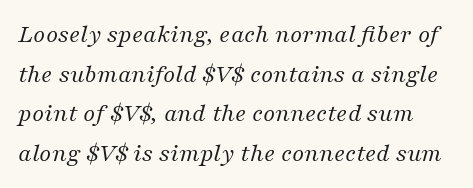
{"italic": "yes", "lean": "right", "slant_degrees": 16, "bold": "no", "underline": "no", "line_spacing": "normal", "line_spacing_ratio": 1.52, "letter_spacing": "normal", "letter_spacing_em": 0.0, "glyph_px": 26}
